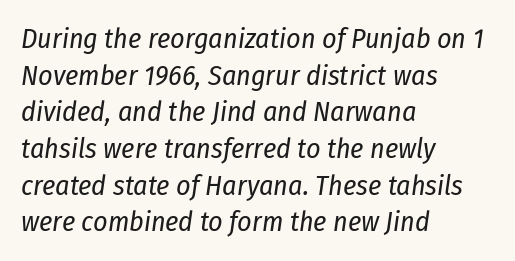
Each stroke keeps to a modest, everyday thickness or less. Varying glyph widths throughout — classic text-font behaviour. These lines were composed using italics. These lines are set flush left with a ragged right edge. Words float on clear page, feet unadorned. Glyph-to-glyph distance matches everyday printed text.
